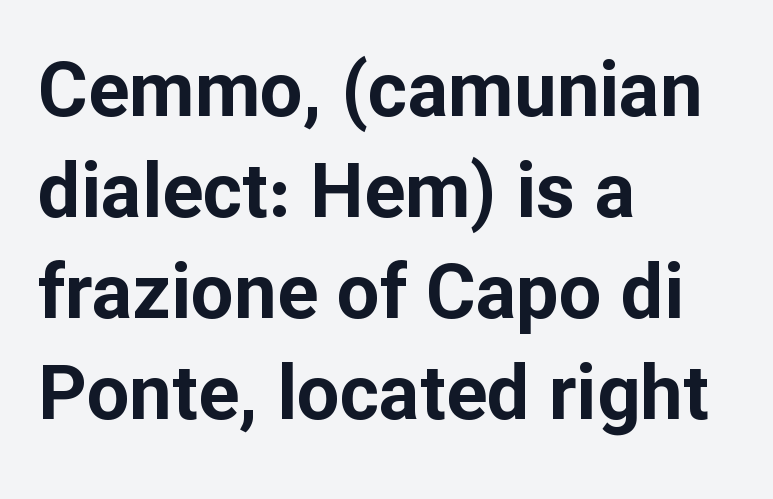
Q: Is the text bold? A: Yes.
Q: Is the text italic (slanted)? A: No, it is upright.
Q: Is the typeface a serif or a sans-serif typeface? A: Sans-serif.
Q: Is the text underlined? A: No.
Q: How is the paragraph aligned? A: Left-aligned.
Q: Is the spacing between letters normal or unusually wide? A: Normal.
Q: Is the spacing between lines tight, normal or loose? A: Normal.
Q: Width (condensed, normal, or wide)? A: Normal.
Q: Stroke contrast? A: Low.
Q: x-height? A: Medium.
Q: Monospaced? A: No.
